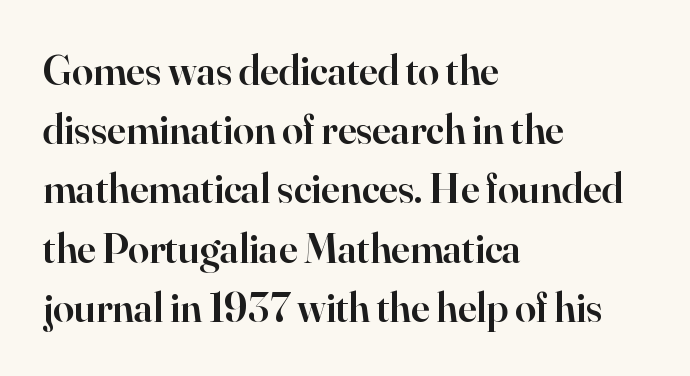
Q: Is the text bold? A: Semi-bold.
Q: Is the text italic (slanted)? A: No, it is upright.
Q: Is the typeface a serif or a sans-serif typeface? A: Serif.
Q: Is the text underlined? A: No.
Q: How is the paragraph aligned? A: Left-aligned.
Q: Is the spacing between letters normal or unusually wide? A: Normal.
Q: Is the spacing between lines tight, normal or loose? A: Normal.
Q: Width (condensed, normal, or wide)? A: Normal.
Q: Stroke contrast? A: High.
Q: x-height? A: Small.
Q: Monospaced? A: No.
